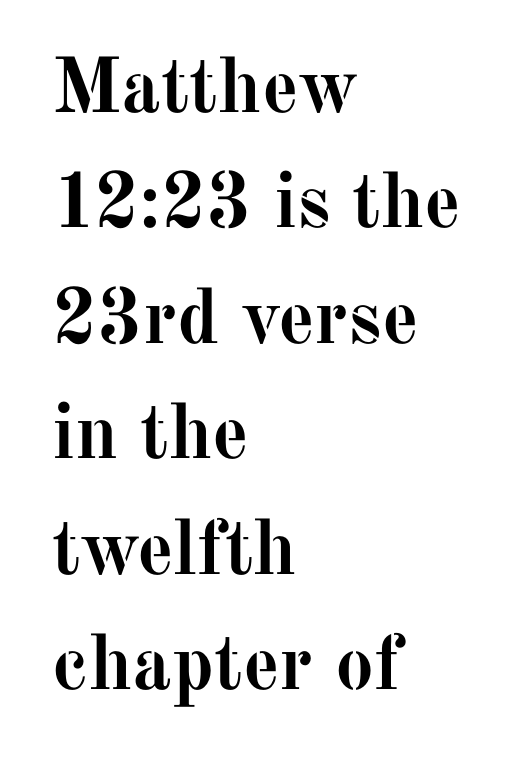
Observe the ordinary spacing: letters are neighbours, not strangers. Leading matches the norm, producing a regular column. Underlining? Definitely not there. The lines in this sample share a left origin and differ only in where they stop. Each letter's strokes conclude with small projecting serifs. Does the weight exceed regular? Yes, all the way to bold.
